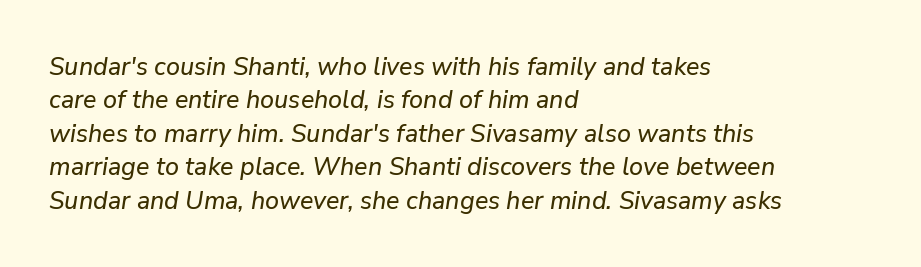
{"italic": "yes", "lean": "right", "slant_degrees": 9, "underline": "no", "align": "left", "line_spacing": "normal", "line_spacing_ratio": 1.34, "letter_spacing": "normal", "letter_spacing_em": 0.0, "glyph_px": 25}
